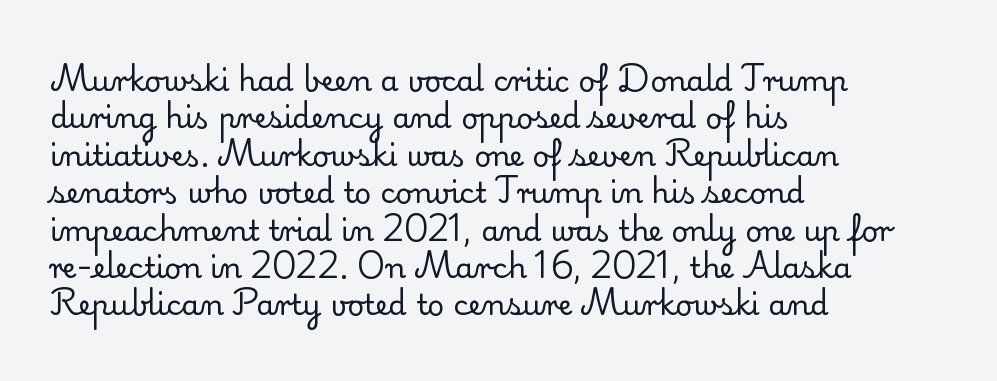
{"serif": "yes", "italic": "no", "bold": "no", "weight": "regular", "width": "normal", "stroke_contrast": "low", "x_height": "small", "monospaced": "no", "underline": "no", "align": "left", "line_spacing": "normal", "line_spacing_ratio": 1.29, "letter_spacing": "normal", "letter_spacing_em": 0.0, "glyph_px": 29}
